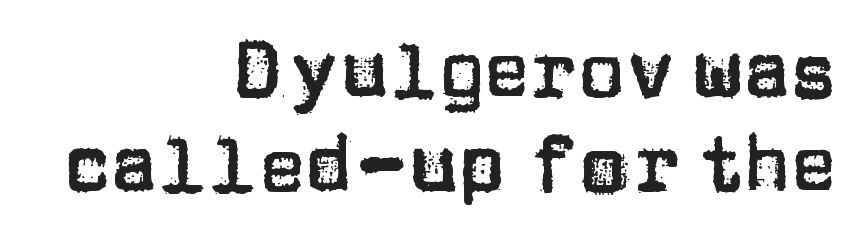
The image shows 78 px sans-serif type, upright; set right-aligned, line spacing 1.21x, normal letter spacing, not underlined; low stroke contrast and a large x-height.
